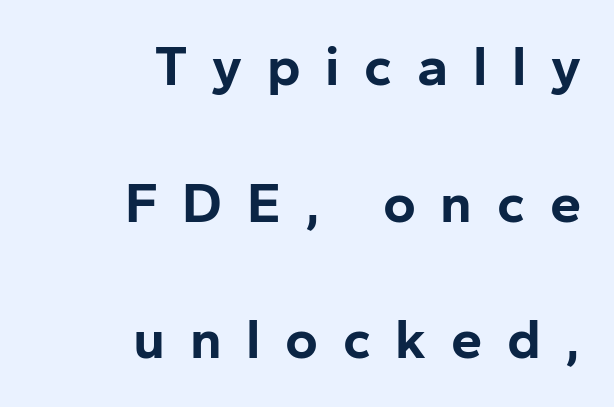
Bare-footed words on every line. The specimen reads as upright at a glance. This sample has the flowing, uneven cadence of proportional lettering. Alignment: flush right.
